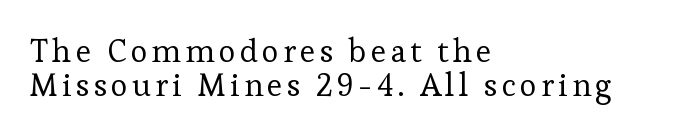
{"serif": "yes", "italic": "no", "bold": "no", "weight": "regular", "width": "normal", "stroke_contrast": "low", "x_height": "medium", "monospaced": "no", "underline": "no", "align": "left", "line_spacing": "tight", "line_spacing_ratio": 1.05, "glyph_px": 32}
